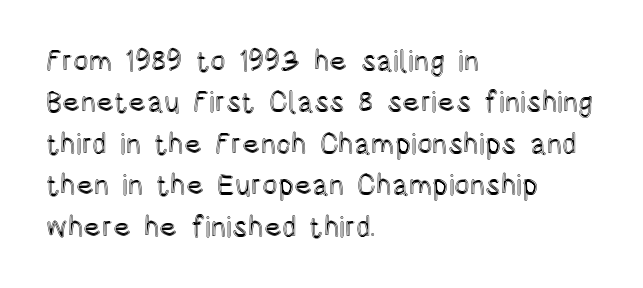
Each word holds together tightly as a unit, with standard inter-letter gaps. This sample uses an upright cut, with every glyph sitting square on the baseline. Anything drawn beneath the words? Only blank space. Leftover space on each line is placed entirely after the last word. Looks like regular typesetting: each glyph gets only the width it needs. The rendering uses a moderate line-height, typical for paragraphs.
